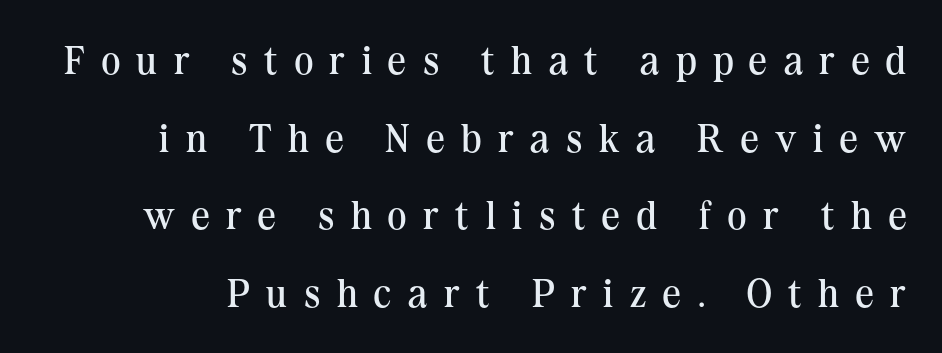
The image shows 40 px regular-weight serif type, upright; set loose line spacing (1.94x), unusually wide letter spacing (+0.42 em), not underlined; medium stroke contrast and a medium x-height.
